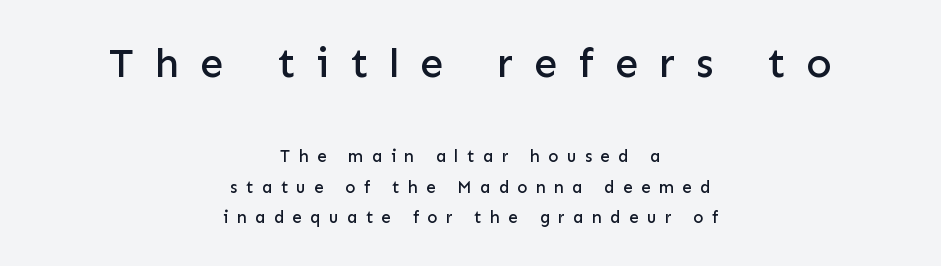
{"serif": "no", "italic": "no", "width": "normal", "stroke_contrast": "low", "x_height": "medium", "monospaced": "no", "underline": "no", "align": "center", "line_spacing_ratio": 1.8, "letter_spacing": "wide", "letter_spacing_em": 0.49, "larger_block": "first", "size_ratio": 2.47, "glyph_px": 42}
